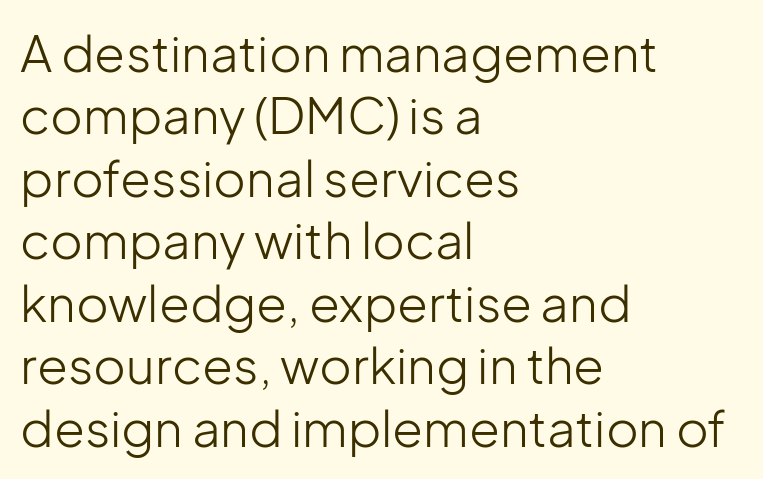
Tracking value appears to be zero — textbook default spacing. These lines sit exactly where default settings would place them. The strip under each line holds only bare page. Note the varied advance widths — an 'i' is clearly narrower than an 'm'. No italicization has been applied; the sample stays upright. No feet cap the strokes, marking this as sans-serif type.
